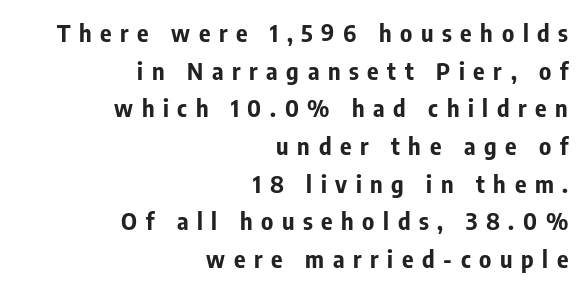
{"italic": "no", "bold": "yes", "underline": "no", "align": "right", "line_spacing": "normal", "line_spacing_ratio": 1.57, "letter_spacing": "wide", "letter_spacing_em": 0.36, "glyph_px": 24}
